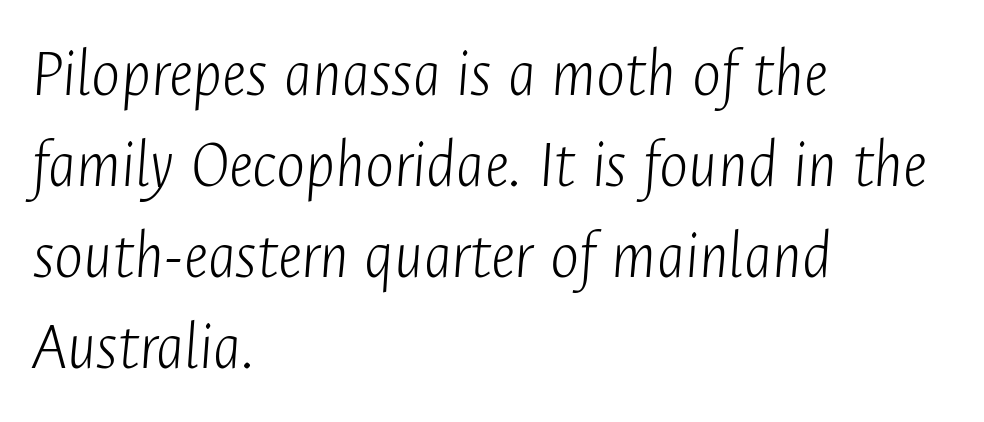
The image shows 69 px light, condensed type, italic (leaning right); set left-aligned, normal line spacing (1.32x), normal letter spacing, not underlined; low stroke contrast and a medium x-height.
